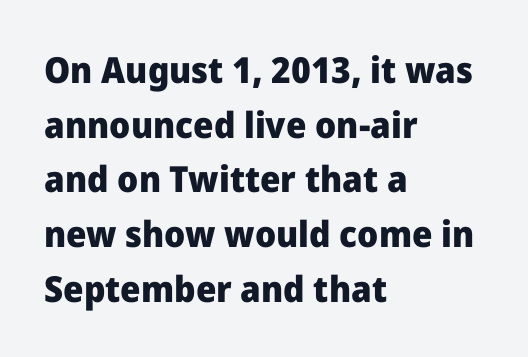
The image shows 36 px heavy sans-serif type, upright; set left-aligned, normal line spacing (1.52x), normal letter spacing, not underlined; low stroke contrast and a medium x-height.
